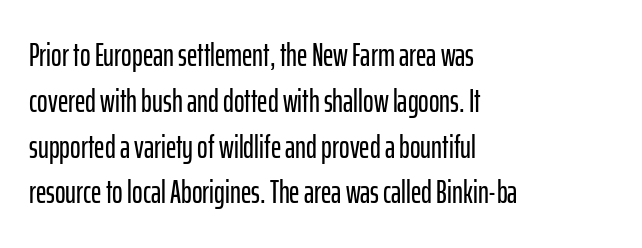
{"serif": "no", "italic": "no", "width": "condensed", "stroke_contrast": "low", "x_height": "medium", "monospaced": "no", "underline": "no", "align": "left", "line_spacing": "normal", "line_spacing_ratio": 1.43, "letter_spacing": "normal", "letter_spacing_em": 0.0, "glyph_px": 32}
